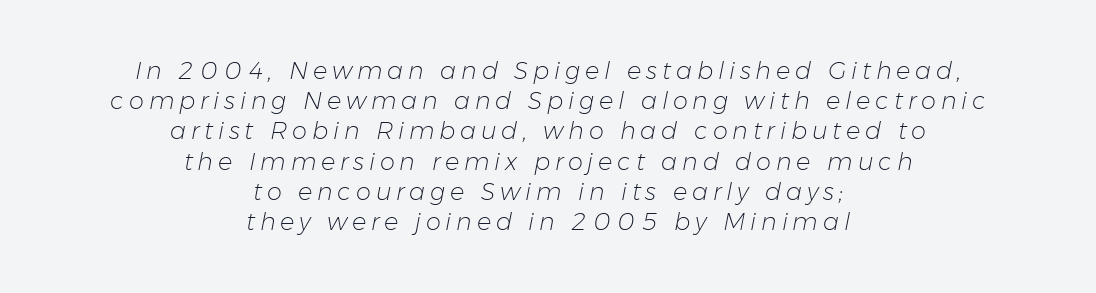
Display-style spreading of the glyphs; the letterfit is very open. Underlining? Definitely not there. The setting favours the middle, as headings and verse often do. The typeface has the unassuming heft of standard copy or less.
